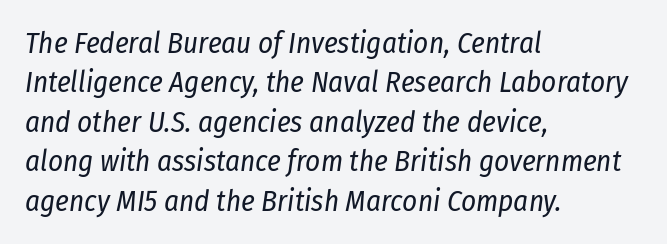
Q: Is the text bold? A: No.
Q: Is the text italic (slanted)? A: Yes, it leans right by about 8 degrees.
Q: Is the text underlined? A: No.
Q: How is the paragraph aligned? A: Left-aligned.
Q: Is the spacing between letters normal or unusually wide? A: Normal.
Q: Is the spacing between lines tight, normal or loose? A: Normal.
Q: Width (condensed, normal, or wide)? A: Condensed.
Q: Stroke contrast? A: Low.
Q: x-height? A: Medium.
Q: Monospaced? A: No.
